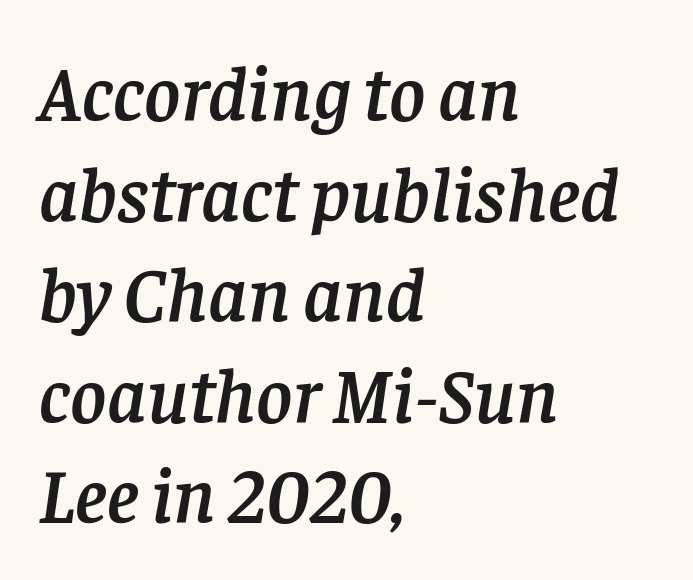
{"serif": "yes", "italic": "yes", "lean": "right", "slant_degrees": 8, "width": "normal", "stroke_contrast": "low", "x_height": "large", "monospaced": "no", "underline": "no", "align": "left", "line_spacing": "normal", "line_spacing_ratio": 1.29, "letter_spacing": "normal", "letter_spacing_em": 0.0, "glyph_px": 78}
